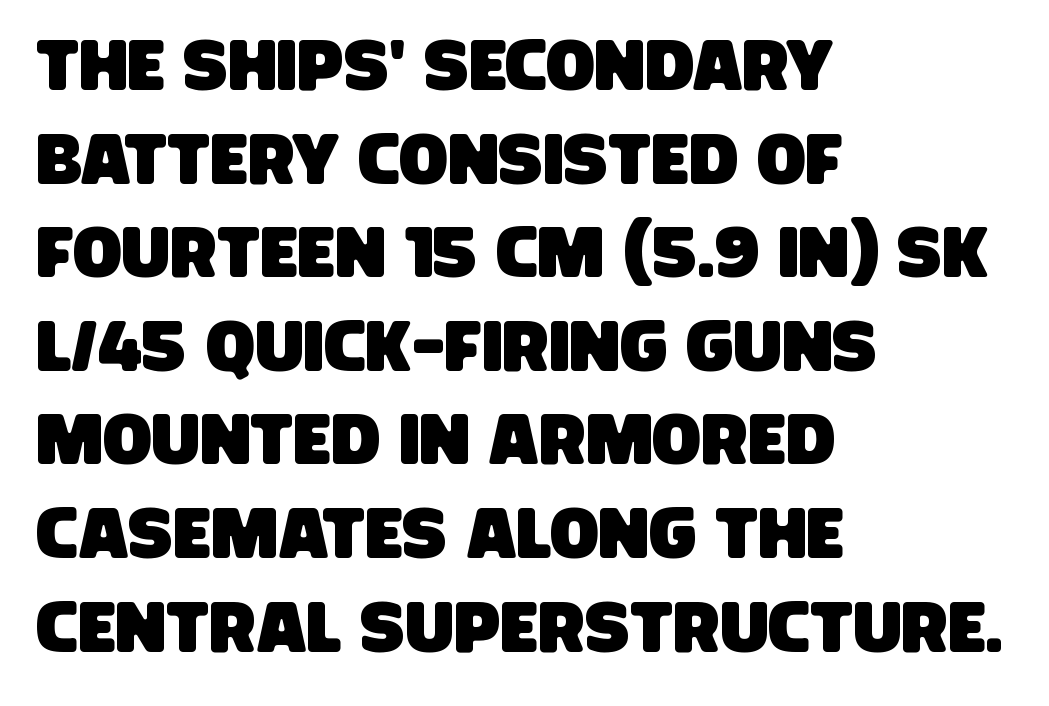
Q: Is the typeface a serif or a sans-serif typeface? A: Sans-serif.
Q: Is the text underlined? A: No.
Q: How is the paragraph aligned? A: Left-aligned.
Q: Is the spacing between letters normal or unusually wide? A: Normal.
Q: Is the spacing between lines tight, normal or loose? A: Normal.
Q: Width (condensed, normal, or wide)? A: Condensed.
Q: Stroke contrast? A: Low.
Q: x-height? A: Large.
Q: Monospaced? A: No.
